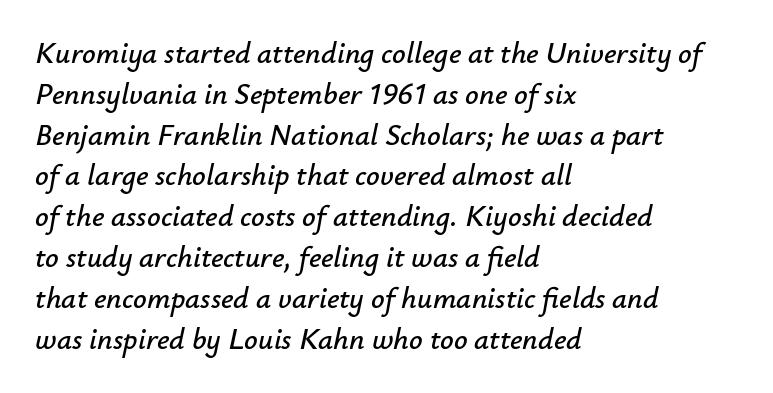
When letters slant like this, we call the style italic. Character widths vary here, with narrow letters taking less room than wide ones. Vertical spacing — default. Beneath every word, the page is bare. Here the glyphs are tracked normally, forming tight word shapes.
